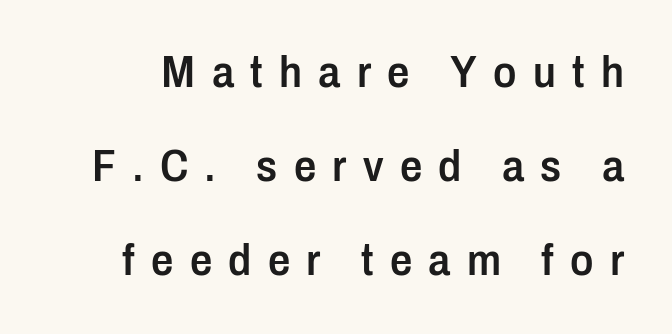
This block would shrink considerably if given ordinary leading; it's expanded now. Quick note: not italic, upright. Is this a fixed-width face? No — the glyphs have proportional, varying widths. Stems and bowls a touch heavier than normal — semibold. You can tell from the bare stems that sans-serif type was used. No word sits above an underline.
